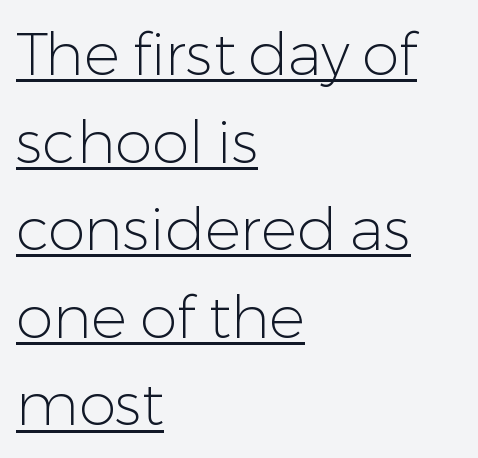
The image shows 60 px light sans-serif type, upright; set left-aligned, normal line spacing (1.46x), normal letter spacing, underlined; low stroke contrast and a medium x-height.
